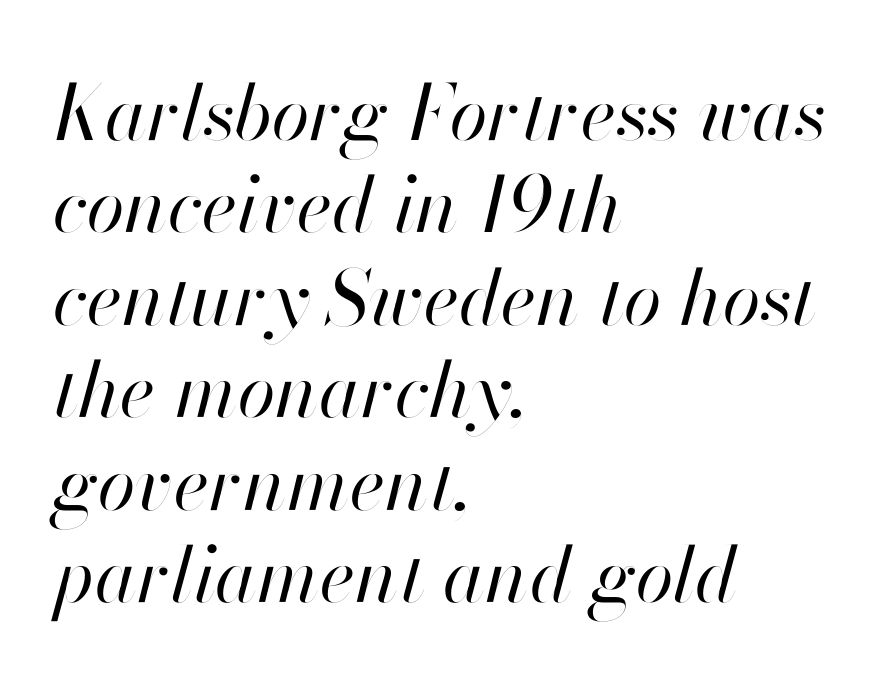
{"italic": "yes", "lean": "right", "slant_degrees": 13, "bold": "no", "weight": "regular", "width": "normal", "stroke_contrast": "high", "x_height": "small", "monospaced": "no", "underline": "no", "align": "left", "line_spacing_ratio": 1.2, "letter_spacing": "normal", "letter_spacing_em": 0.0, "glyph_px": 77}
